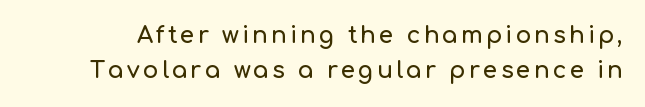
Evenly set lines give the paragraph a standard silhouette. Lines of text with bare space underneath. This sample uses an upright cut, with every glyph sitting square on the baseline.
